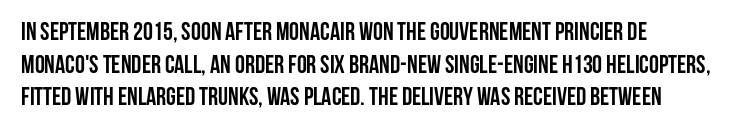
You could call the tracking neutral — neither tight nor loose. Ordinary non-slanted type is in use. Heavy, bold letterforms. Does the copy run flush right? No — it runs flush left. Regular leading.
